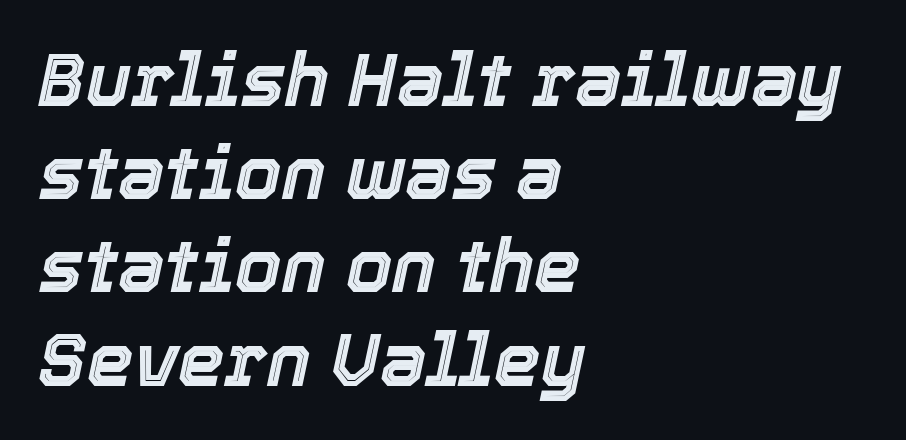
The image shows 74 px text type, italic (leaning right); set left-aligned, normal line spacing (1.26x), normal letter spacing, not underlined; a medium x-height.
